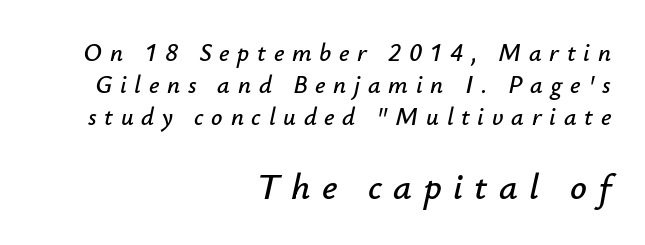
Compare the two chunks: the lower has the greater cap height. All the whitespace from short lines collects on the left. The passage shown is typed in a proportional face where columns would drift. The glyphs look as if they've been sheared to an angle. The tracking reads as deliberately expanded to a designer's eye.
